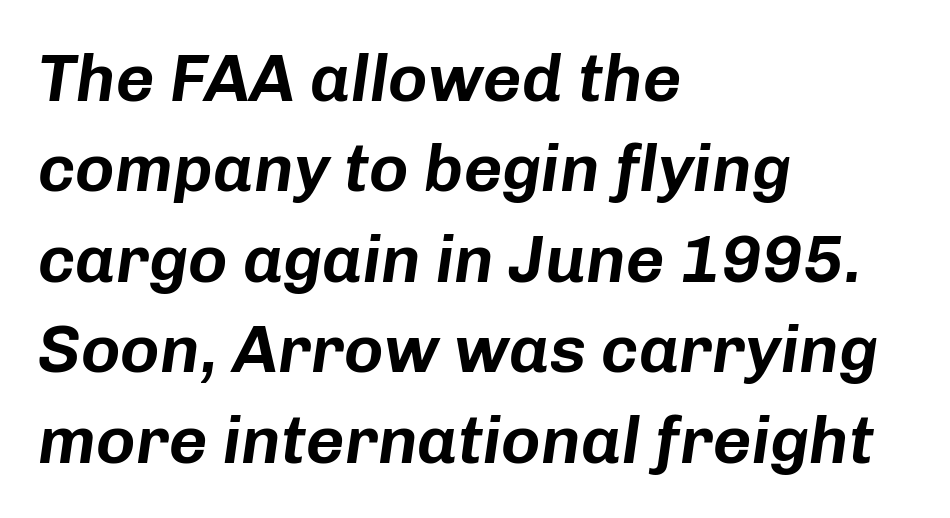
The image shows 67 px text type, italic (leaning right); set left-aligned, normal line spacing (1.35x), normal letter spacing, not underlined; low stroke contrast and a medium x-height.
